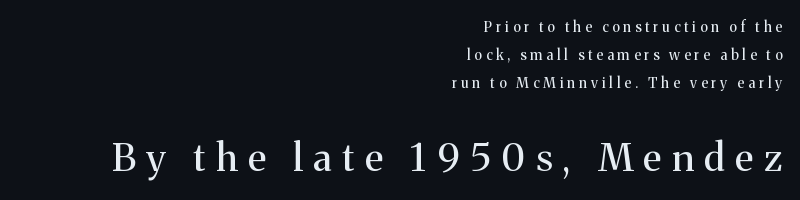
Q: Is the text bold? A: No.
Q: Is the text italic (slanted)? A: No, it is upright.
Q: Is the typeface a serif or a sans-serif typeface? A: Serif.
Q: Is the text underlined? A: No.
Q: How is the paragraph aligned? A: Right-aligned.
Q: Is the spacing between letters normal or unusually wide? A: Unusually wide.
Q: Is the spacing between lines tight, normal or loose? A: Loose.
Q: Which block of text is set in a larger size, the first (top) or the second (bottom)? A: The second (bottom) one.
Q: Width (condensed, normal, or wide)? A: Normal.
Q: Stroke contrast? A: Medium.
Q: x-height? A: Medium.
Q: Monospaced? A: No.
